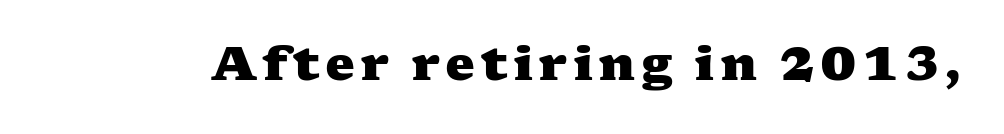
Each row of text sits above clean, open space. Heavy-handed strokes throughout: this text is bold. Is this a fixed-width face? No — the glyphs have proportional, varying widths. Check where the strokes stop: tiny serifs finish them off.
